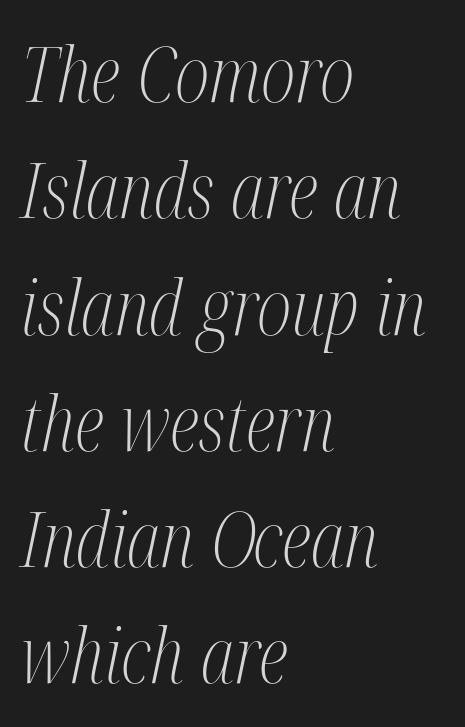
{"serif": "yes", "italic": "yes", "lean": "right", "slant_degrees": 12, "bold": "no", "weight": "light", "width": "condensed", "stroke_contrast": "medium", "x_height": "medium", "monospaced": "no", "underline": "no", "align": "left", "line_spacing": "normal", "line_spacing_ratio": 1.53, "letter_spacing": "normal", "letter_spacing_em": 0.0, "glyph_px": 76}
